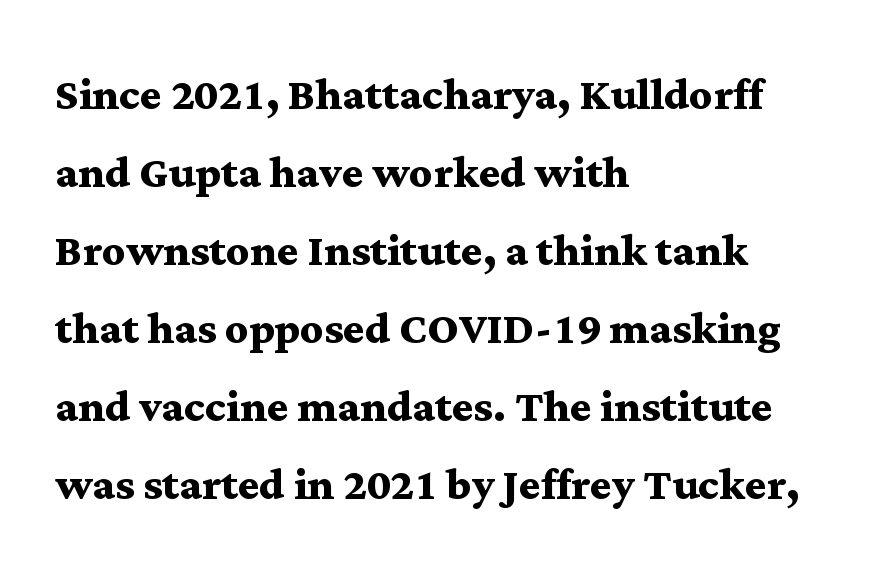
Q: Is the text bold? A: Yes.
Q: Is the text italic (slanted)? A: No, it is upright.
Q: Is the typeface a serif or a sans-serif typeface? A: Serif.
Q: Is the text underlined? A: No.
Q: How is the paragraph aligned? A: Left-aligned.
Q: Is the spacing between letters normal or unusually wide? A: Normal.
Q: Is the spacing between lines tight, normal or loose? A: Normal.
Q: Width (condensed, normal, or wide)? A: Wide.
Q: Stroke contrast? A: Medium.
Q: x-height? A: Medium.
Q: Monospaced? A: No.
